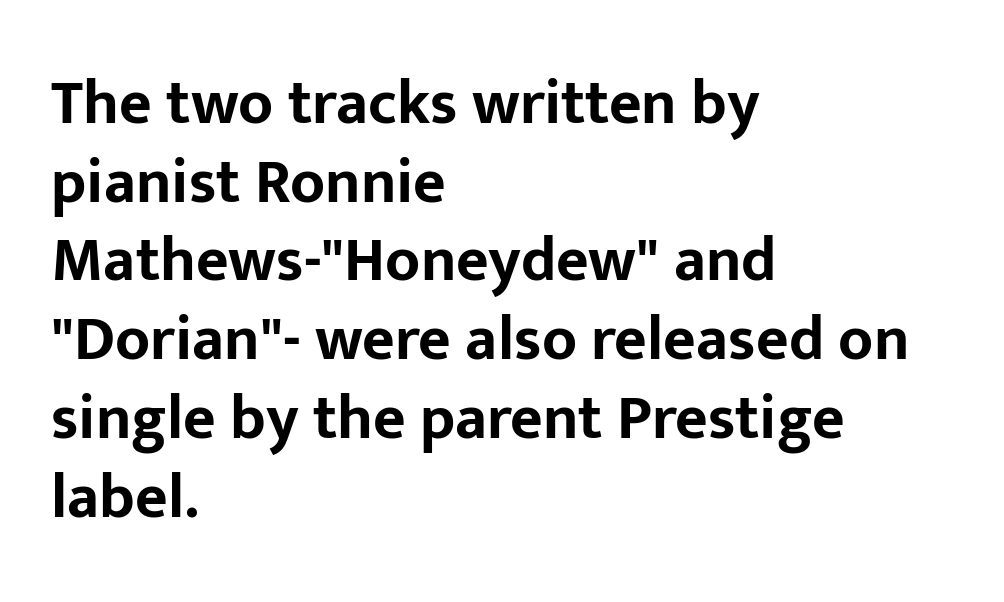
{"serif": "no", "italic": "no", "bold": "yes", "weight": "bold", "width": "normal", "stroke_contrast": "low", "x_height": "medium", "monospaced": "no", "underline": "no", "align": "left", "line_spacing": "normal", "line_spacing_ratio": 1.25, "letter_spacing": "normal", "letter_spacing_em": 0.0, "glyph_px": 63}
